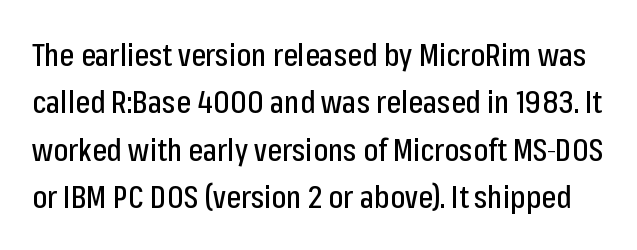
{"serif": "no", "italic": "no", "width": "condensed", "stroke_contrast": "low", "x_height": "medium", "monospaced": "no", "underline": "no", "line_spacing": "normal", "line_spacing_ratio": 1.53, "letter_spacing": "normal", "letter_spacing_em": 0.0, "glyph_px": 31}
